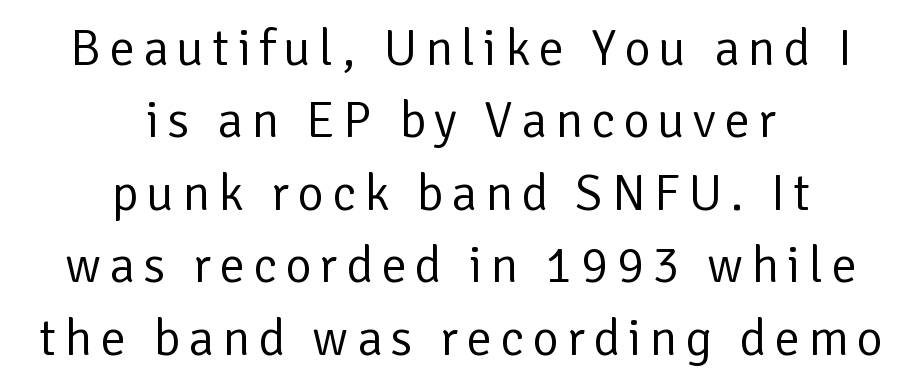
{"serif": "no", "italic": "no", "bold": "no", "weight": "regular", "width": "normal", "stroke_contrast": "low", "x_height": "medium", "monospaced": "no", "underline": "no", "align": "center", "line_spacing": "normal", "line_spacing_ratio": 1.42, "glyph_px": 51}
